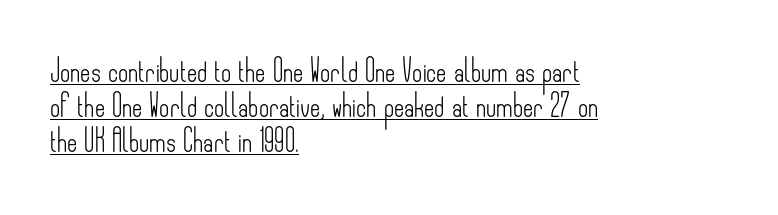
Casual observation: everything's shoved over to the left. No italicization has been applied; the sample stays upright. The block of text has a typical density, with ordinary space between rows. On a weight scale, this lands at 450 or below.
